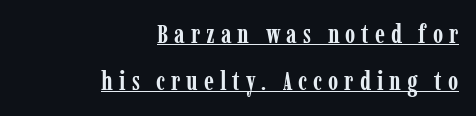
The image shows 26 px bold type, upright; set right-aligned, line spacing 1.82x, unusually wide letter spacing (+0.23 em), underlined.
